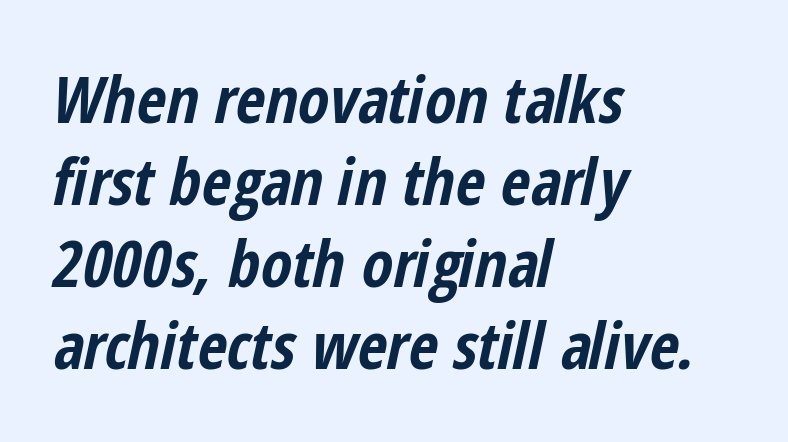
The image shows 64 px bold, condensed type, italic (leaning right); set left-aligned, normal line spacing (1.28x), normal letter spacing, not underlined; low stroke contrast and a medium x-height.
